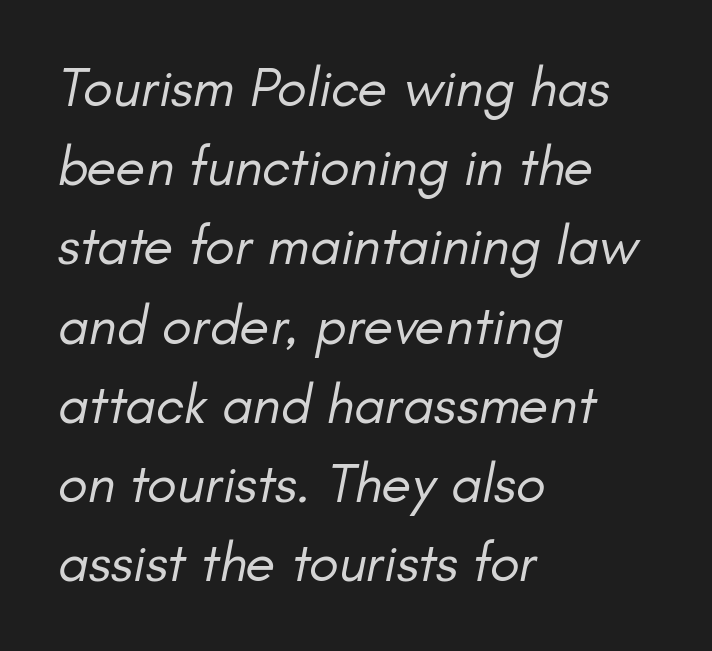
{"italic": "yes", "lean": "right", "slant_degrees": 11, "bold": "no", "weight": "regular", "width": "normal", "stroke_contrast": "low", "x_height": "small", "monospaced": "no", "underline": "no", "align": "left", "line_spacing": "normal", "line_spacing_ratio": 1.44, "letter_spacing": "normal", "letter_spacing_em": 0.0, "glyph_px": 55}
